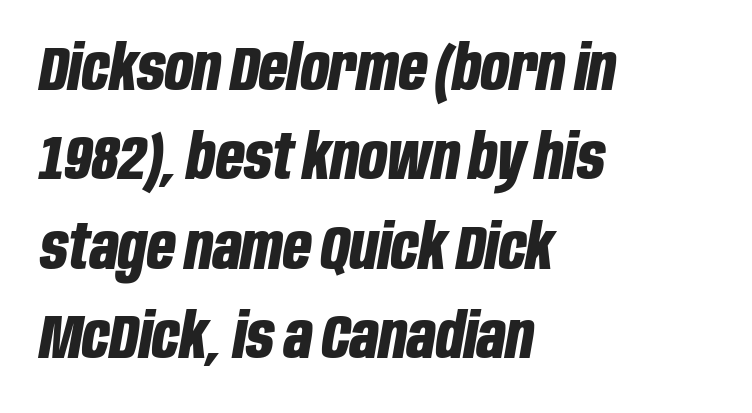
The image shows 62 px bold, condensed type, italic (leaning right); set left-aligned, normal line spacing (1.44x), normal letter spacing, not underlined; low stroke contrast and a large x-height.
